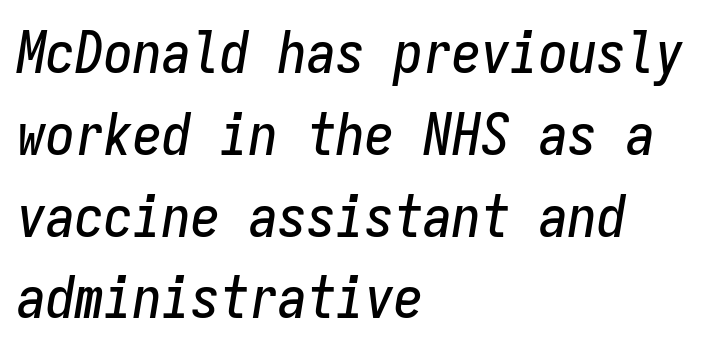
{"italic": "yes", "lean": "right", "slant_degrees": 9, "width": "condensed", "stroke_contrast": "low", "x_height": "medium", "monospaced": "yes", "underline": "no", "align": "left", "line_spacing": "normal", "line_spacing_ratio": 1.41, "letter_spacing": "normal", "letter_spacing_em": 0.0, "glyph_px": 58}
